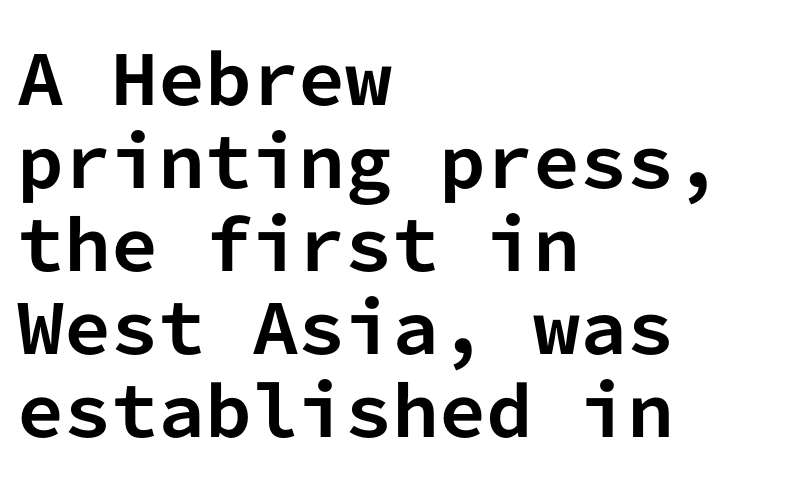
Q: Is the text bold? A: Yes.
Q: Is the text italic (slanted)? A: No, it is upright.
Q: Is the typeface a serif or a sans-serif typeface? A: Sans-serif.
Q: Is the text underlined? A: No.
Q: How is the paragraph aligned? A: Left-aligned.
Q: Is the spacing between letters normal or unusually wide? A: Normal.
Q: Width (condensed, normal, or wide)? A: Normal.
Q: Stroke contrast? A: Low.
Q: x-height? A: Medium.
Q: Monospaced? A: Yes.
